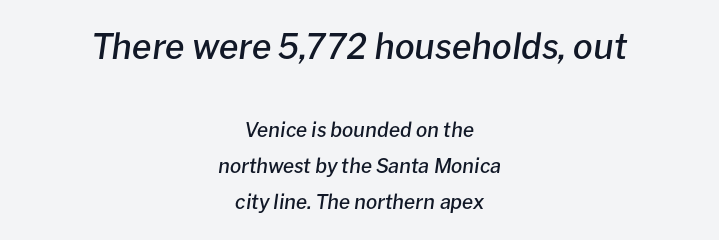
The image shows 35 px semibold type, italic (leaning right); set centered, line spacing 1.82x, normal letter spacing, not underlined; the first (top) block is 1.75x larger; low stroke contrast and a medium x-height.
